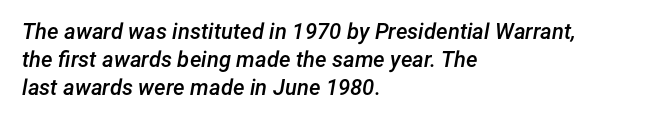
Q: Is the text bold? A: Semi-bold.
Q: Is the text italic (slanted)? A: Yes, it leans right by about 12 degrees.
Q: Is the text underlined? A: No.
Q: How is the paragraph aligned? A: Left-aligned.
Q: Is the spacing between letters normal or unusually wide? A: Normal.
Q: Is the spacing between lines tight, normal or loose? A: Normal.
